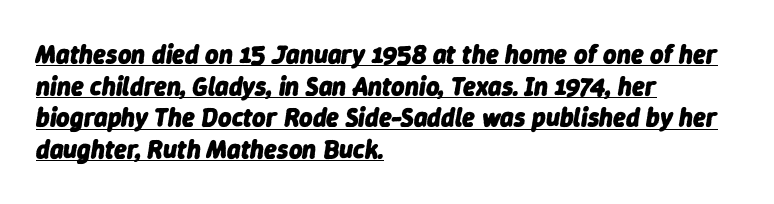
{"italic": "yes", "lean": "right", "slant_degrees": 9, "bold": "yes", "underline": "yes", "align": "left", "line_spacing_ratio": 1.22, "letter_spacing": "normal", "letter_spacing_em": 0.0, "glyph_px": 26}
